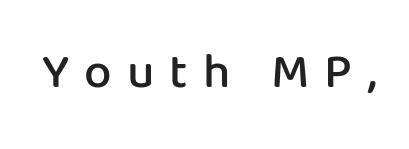
{"serif": "no", "italic": "no", "bold": "semi", "weight": "semibold", "width": "normal", "stroke_contrast": "low", "x_height": "medium", "monospaced": "no", "underline": "no", "letter_spacing": "wide", "letter_spacing_em": 0.31, "glyph_px": 49}
